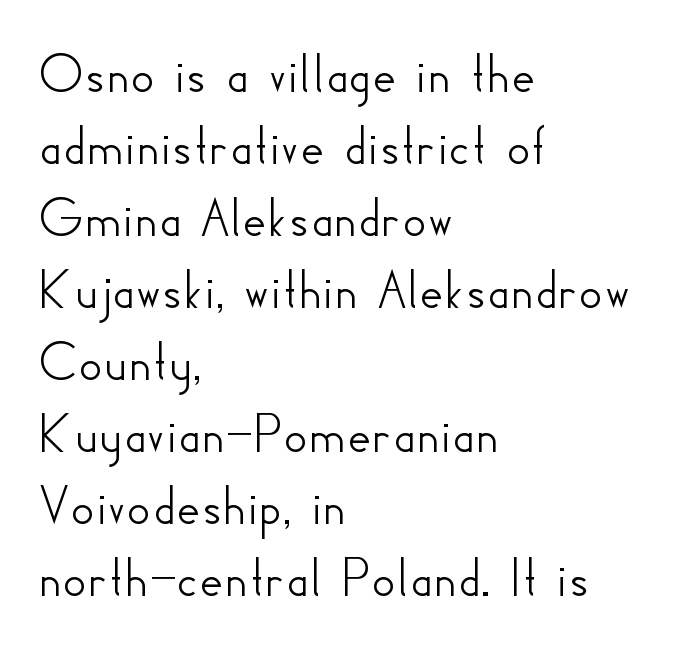
The image shows 59 px sans-serif type, upright; set left-aligned, line spacing 1.22x, normal letter spacing, not underlined; low stroke contrast and a small x-height.
